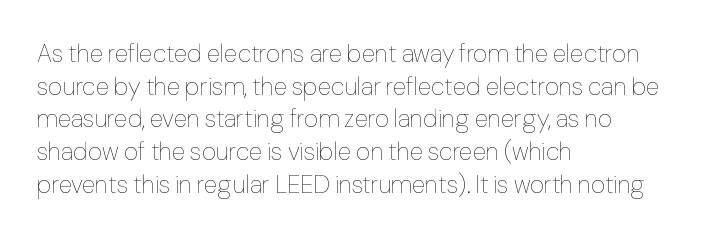
What's the leading like? Ordinary, nothing unusual. The passage shown has conventional tracking throughout. The typography opts for an upright posture over an oblique one. The passage is arranged the way most books set body copy — flush left.
